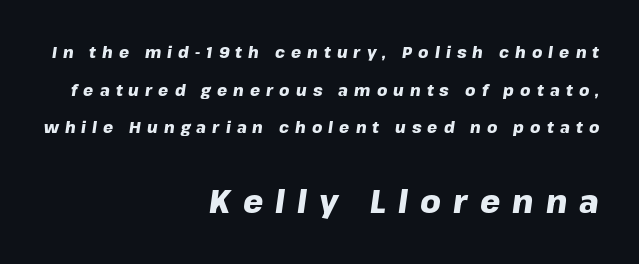
Q: Is the text bold? A: Yes.
Q: Is the text italic (slanted)? A: Yes, it leans right by about 8 degrees.
Q: Is the text underlined? A: No.
Q: How is the paragraph aligned? A: Right-aligned.
Q: Is the spacing between letters normal or unusually wide? A: Unusually wide.
Q: Is the spacing between lines tight, normal or loose? A: Loose.
Q: Which block of text is set in a larger size, the first (top) or the second (bottom)? A: The second (bottom) one.
Q: Width (condensed, normal, or wide)? A: Normal.
Q: Stroke contrast? A: Low.
Q: x-height? A: Medium.
Q: Monospaced? A: No.
